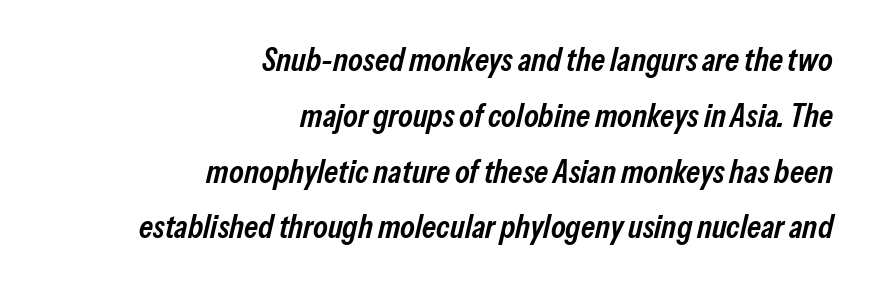
The image shows 33 px semibold, condensed type, italic (leaning right); set right-aligned, normal line spacing (1.69x), normal letter spacing, not underlined; low stroke contrast and a medium x-height.
